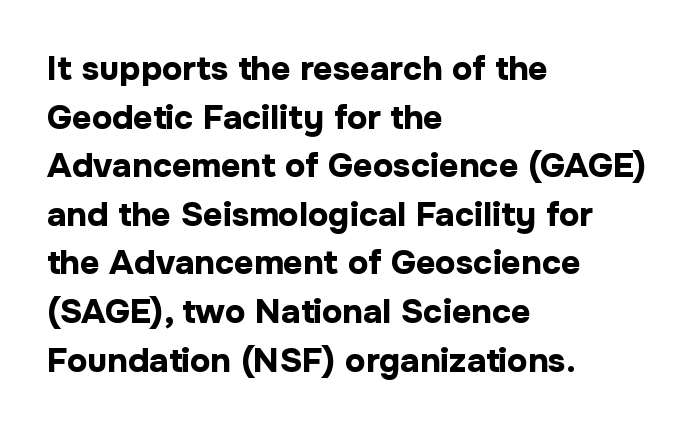
The image shows 34 px bold sans-serif type, upright; set left-aligned, normal line spacing (1.43x), normal letter spacing, not underlined; low stroke contrast and a medium x-height.
